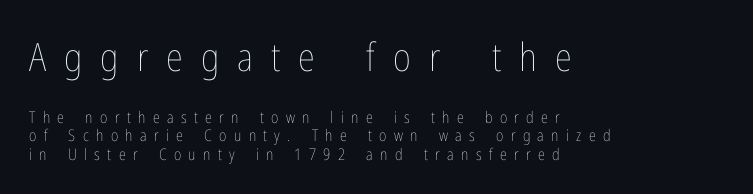
Each word looks stretched out because of the extra space between its letters. The block sitting higher on the canvas is the one with enlarged characters. Here the designer chose a conventional face with non-uniform glyph widths. The face looks like a standard text weight, possibly lighter. In terms of leading, this rendering errs on the cramped side. The letters stand straight up with perfectly vertical stems.
